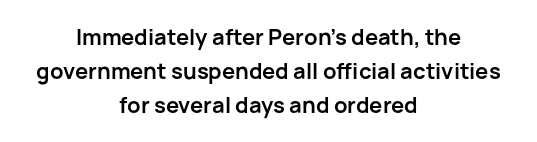
Q: Is the text bold? A: Yes.
Q: Is the text italic (slanted)? A: No, it is upright.
Q: Is the text underlined? A: No.
Q: How is the paragraph aligned? A: Centered.
Q: Is the spacing between letters normal or unusually wide? A: Normal.
Q: Is the spacing between lines tight, normal or loose? A: Normal.
